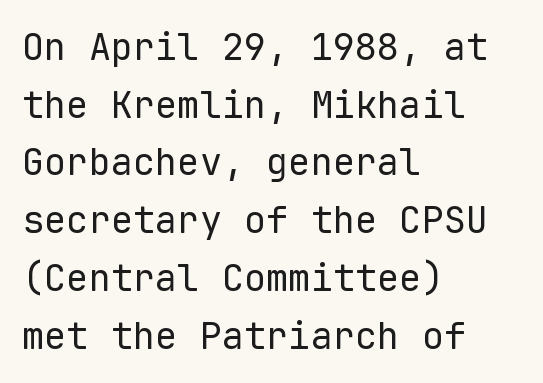
Short note: letters normally spaced. Letters rest on an invisible, unmarked baseline. The face used here is monospaced, like something from a code editor. In terms of posture, this sample is upright. Left-aligned paragraph, ragged on the right. Honestly, the row spacing looks completely unremarkable.
